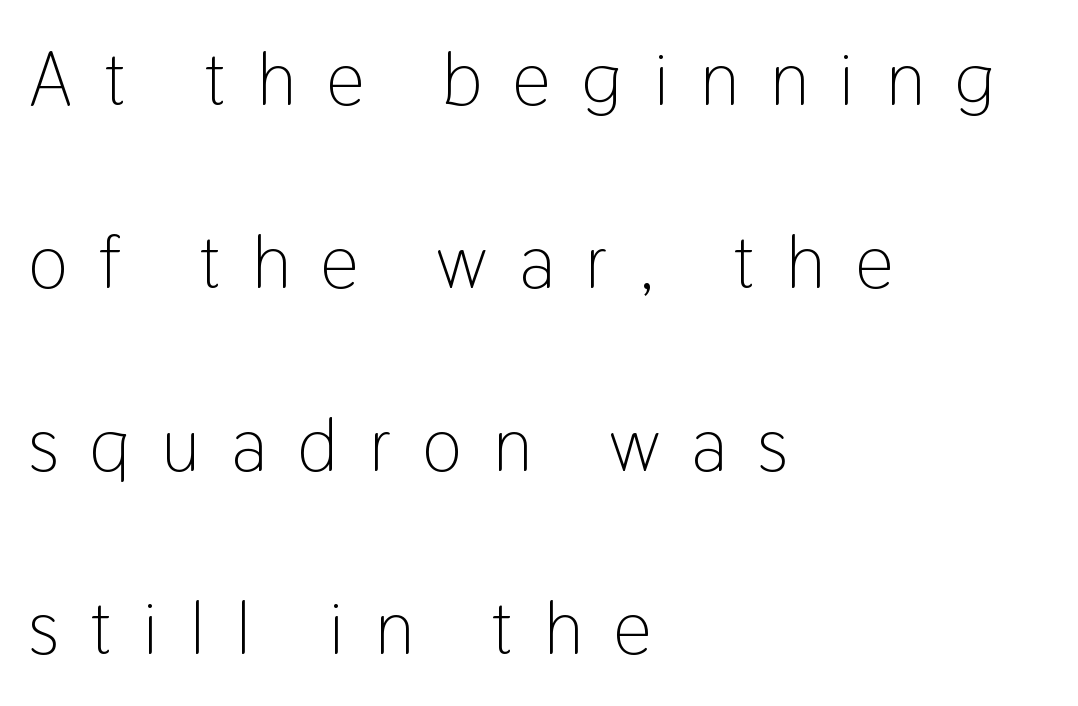
{"serif": "no", "italic": "no", "bold": "no", "weight": "light", "width": "condensed", "stroke_contrast": "low", "x_height": "medium", "monospaced": "no", "underline": "no", "align": "left", "line_spacing": "loose", "line_spacing_ratio": 2.44, "letter_spacing": "wide", "letter_spacing_em": 0.42, "glyph_px": 75}
